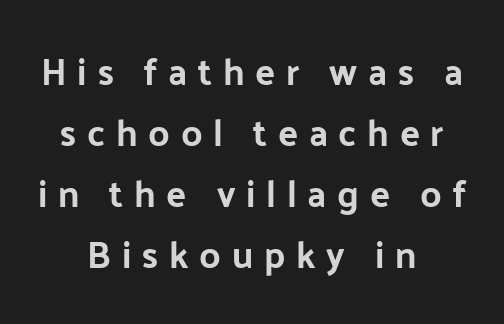
The image shows 37 px sans-serif type, upright; set centered, normal line spacing (1.65x), unusually wide letter spacing (+0.29 em), not underlined; low stroke contrast and a medium x-height.
